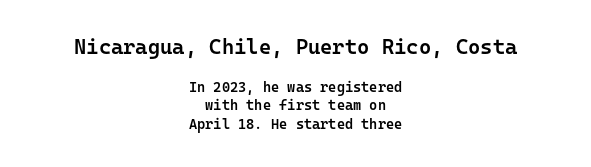
{"italic": "no", "bold": "semi", "underline": "no", "align": "center", "line_spacing": "normal", "line_spacing_ratio": 1.33, "letter_spacing": "normal", "letter_spacing_em": 0.0, "larger_block": "first", "size_ratio": 1.5, "glyph_px": 21}
